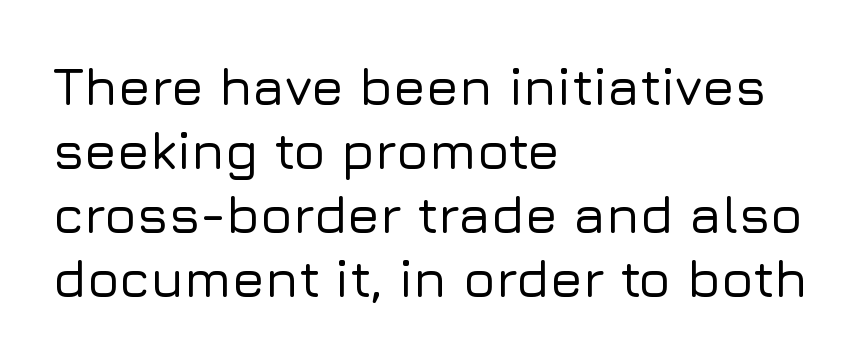
The image shows 53 px sans-serif type, upright; set left-aligned, line spacing 1.21x, normal letter spacing, not underlined; low stroke contrast and a medium x-height.
